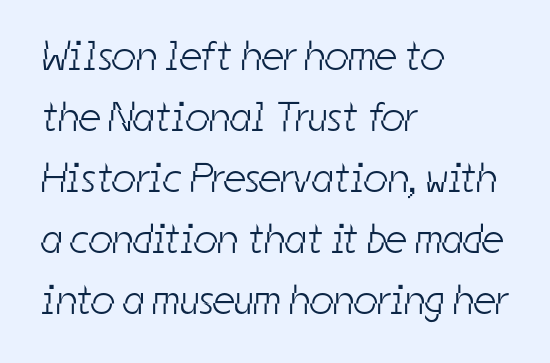
The image shows 42 px light, condensed sans-serif type; set left-aligned, normal line spacing (1.45x), normal letter spacing, not underlined; low stroke contrast and a medium x-height.
